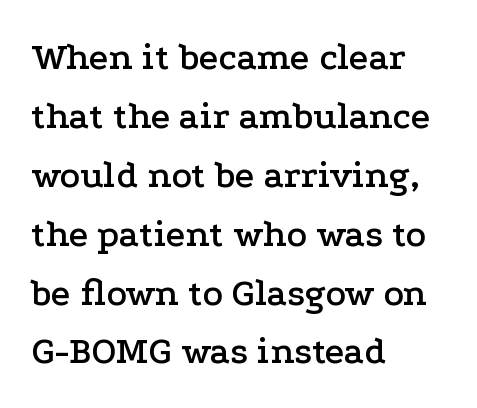
The image shows 38 px wide serif type, upright; set left-aligned, normal line spacing (1.55x), normal letter spacing, not underlined; low stroke contrast and a medium x-height.
